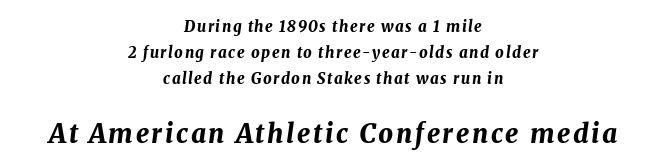
Bare-footed words on every line. A typesetter would mark this as italic. The later block is typeset at a bigger size than the earlier block. Teacher's note: observe the equal gaps on both sides — that is centered alignment. Students, this is bold: see how much ink each stroke carries.
